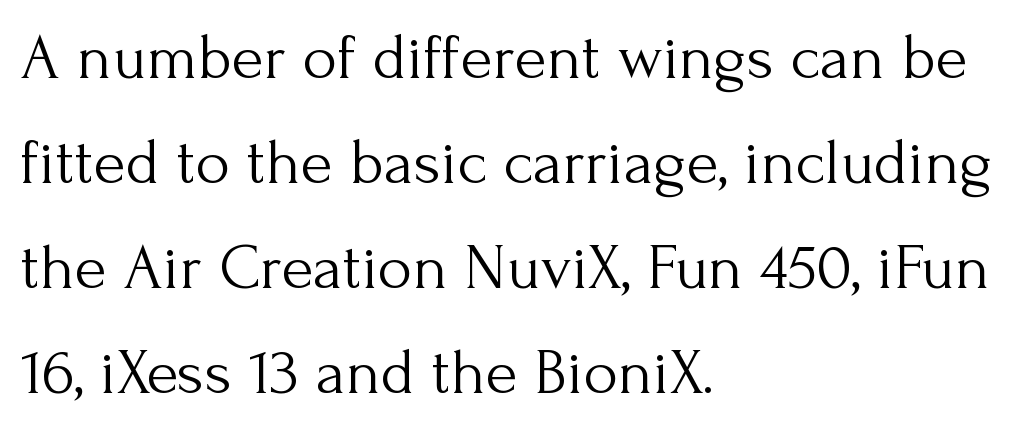
Heaviness? Minimal to ordinary, like unemphasized prose. The designer left line spacing at the default. If you drew a line through each stem, it would be perfectly vertical. Observe the serifs anchoring each vertical stroke in this sample. Is this a fixed-width face? No — the glyphs have proportional, varying widths.
